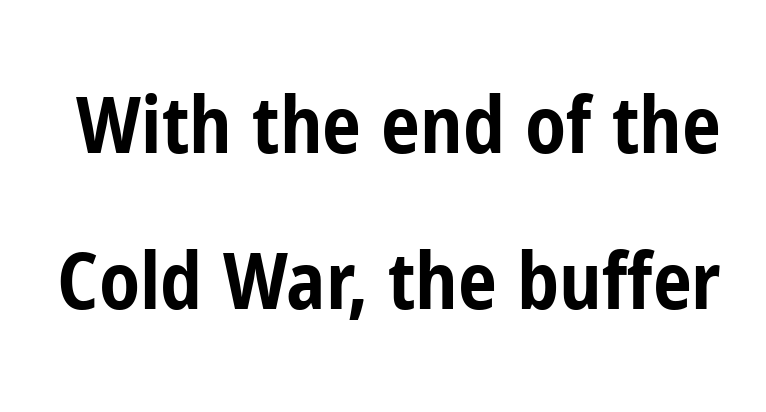
The image shows 78 px bold, condensed sans-serif type, upright; set loose line spacing (2.0x), normal letter spacing, not underlined; low stroke contrast and a medium x-height.
